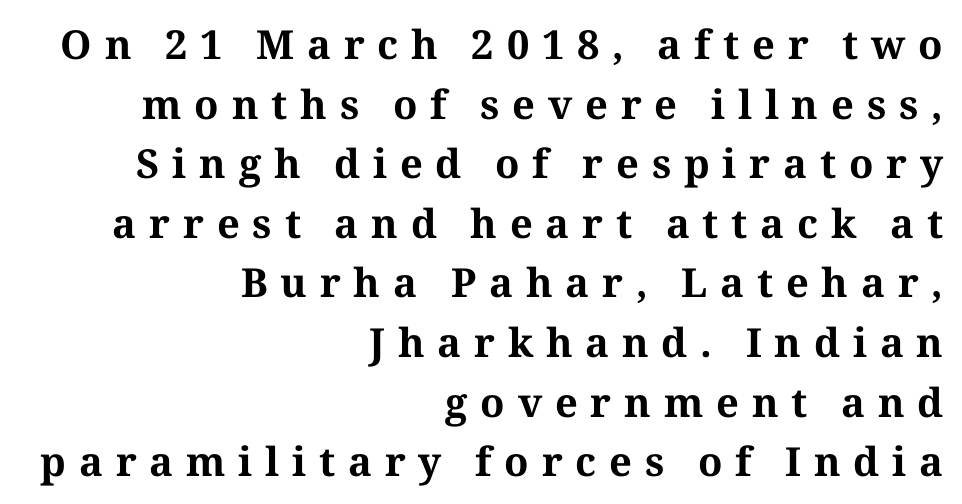
Each glyph is drawn with heavy, bold strokes. Line ends are locked; line starts wander. Type style note: has serifs. The axis of the letterforms is exactly vertical.
